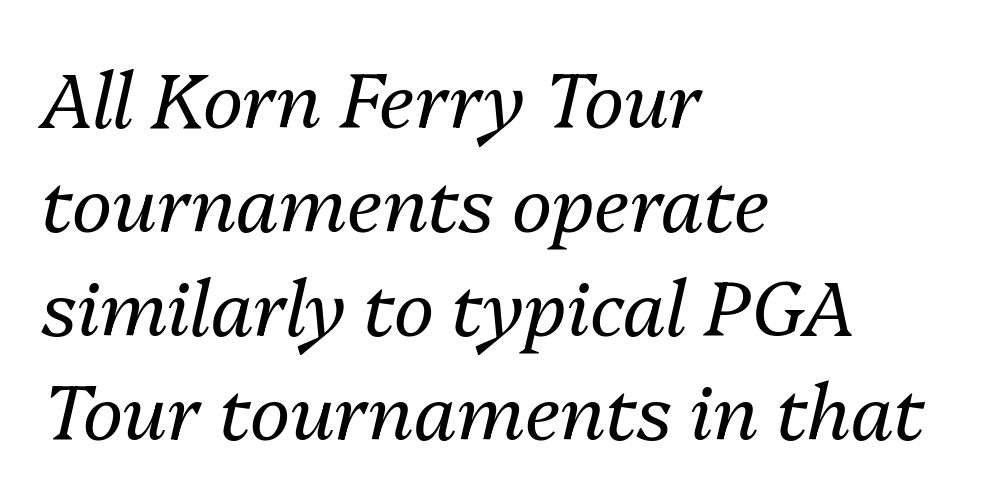
Q: Is the text bold? A: No.
Q: Is the text italic (slanted)? A: Yes, it leans right by about 13 degrees.
Q: Is the text underlined? A: No.
Q: How is the paragraph aligned? A: Left-aligned.
Q: Is the spacing between letters normal or unusually wide? A: Normal.
Q: Is the spacing between lines tight, normal or loose? A: Normal.
Q: Width (condensed, normal, or wide)? A: Normal.
Q: Stroke contrast? A: Medium.
Q: x-height? A: Medium.
Q: Monospaced? A: No.
